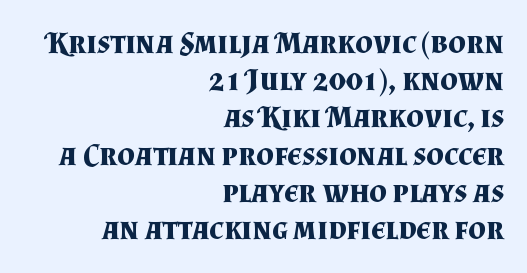
The image shows 31 px bold serif type, upright; set right-aligned, line spacing 1.2x, normal letter spacing, not underlined; medium stroke contrast and a small x-height.
